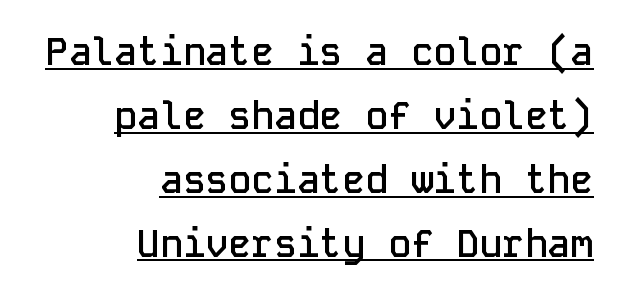
{"serif": "no", "italic": "no", "bold": "semi", "weight": "semibold", "width": "normal", "stroke_contrast": "low", "x_height": "medium", "monospaced": "yes", "underline": "yes", "align": "right", "line_spacing": "normal", "line_spacing_ratio": 1.68, "letter_spacing": "normal", "letter_spacing_em": 0.0, "glyph_px": 38}
